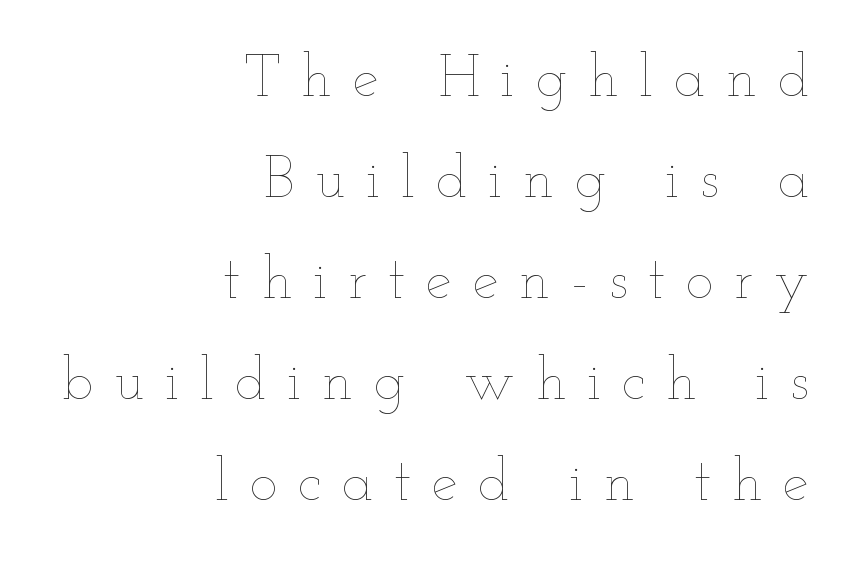
{"italic": "no", "bold": "no", "weight": "thin", "width": "wide", "stroke_contrast": "low", "x_height": "small", "monospaced": "no", "underline": "no", "align": "right", "line_spacing_ratio": 1.71, "letter_spacing": "wide", "letter_spacing_em": 0.35, "glyph_px": 59}
